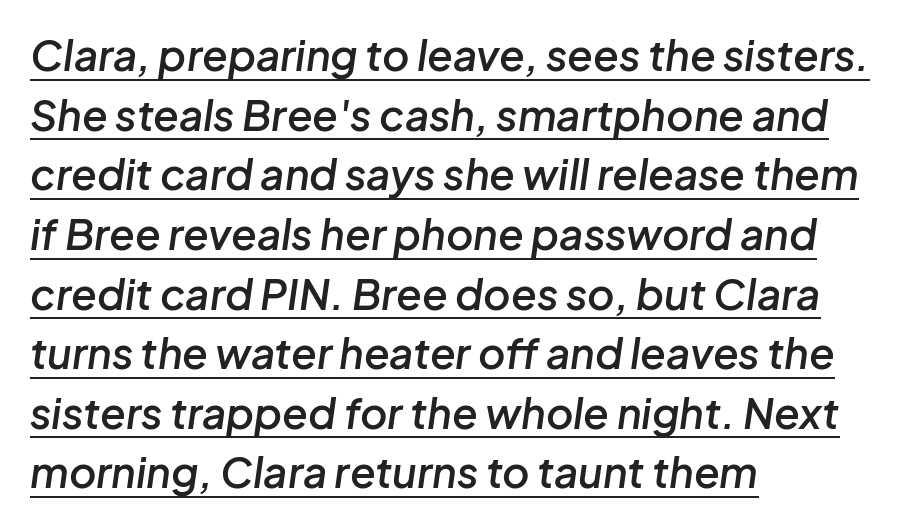
{"italic": "yes", "lean": "right", "slant_degrees": 8, "bold": "semi", "weight": "semibold", "width": "normal", "stroke_contrast": "low", "x_height": "medium", "monospaced": "no", "underline": "yes", "align": "left", "line_spacing": "normal", "line_spacing_ratio": 1.42, "letter_spacing": "normal", "letter_spacing_em": 0.0, "glyph_px": 42}
